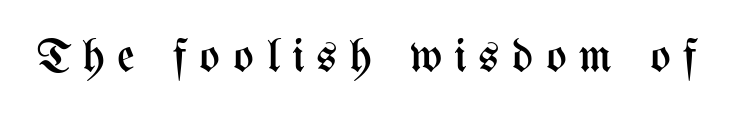
The image shows 48 px regular-weight, condensed type, upright; set unusually wide letter spacing (+0.25 em), not underlined; medium stroke contrast and a medium x-height.
